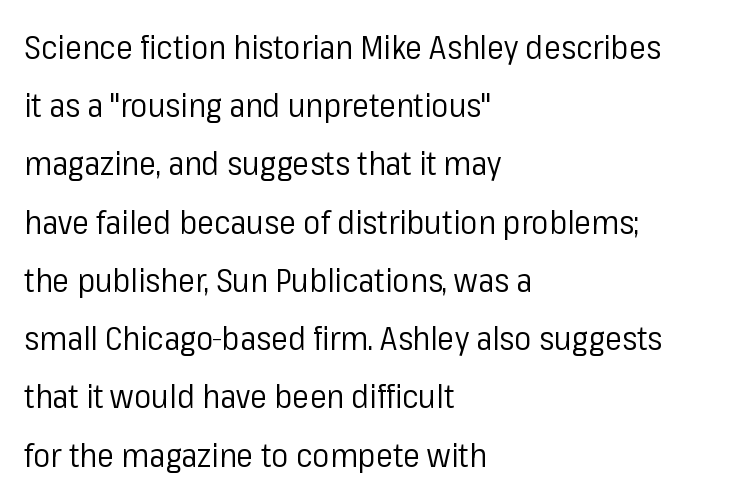
Caption: multi-line text, flush left, ragged right. Is the letter spacing exaggerated? No — it looks like the ordinary default. Nobody drew a line under any word here. The type family on display is of the sans-serif kind. Is the type heavy? It reads as light-to-regular instead. Think of a printed novel: that variable character pitch is what you see here.
